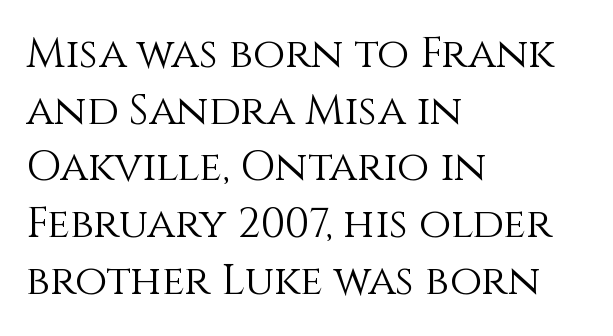
Horizontal alignment here is leftward, the default for most running prose. Is there any slant? The stems are plumb. Think of a printed novel: that variable character pitch is what you see here. The line texture is even and compact thanks to regular tracking. Stroke mass is kept to a normal reading level or below. Regular leading.
